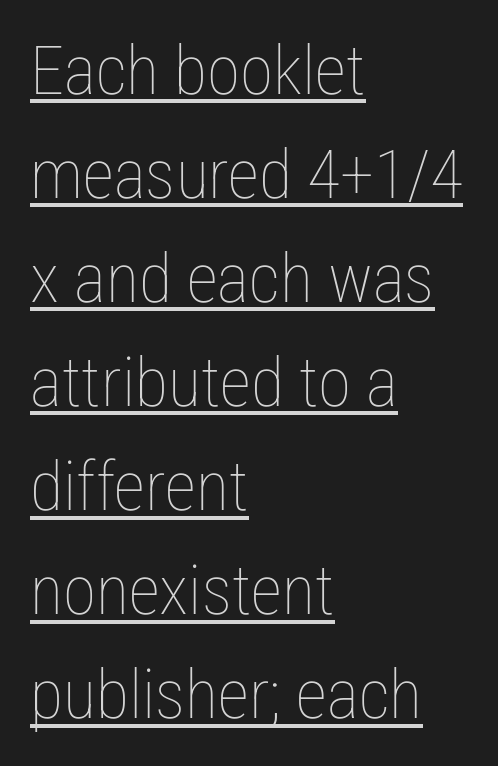
The image shows 68 px thin, condensed type, upright; set left-aligned, normal line spacing (1.53x), normal letter spacing, underlined; low stroke contrast and a medium x-height.
